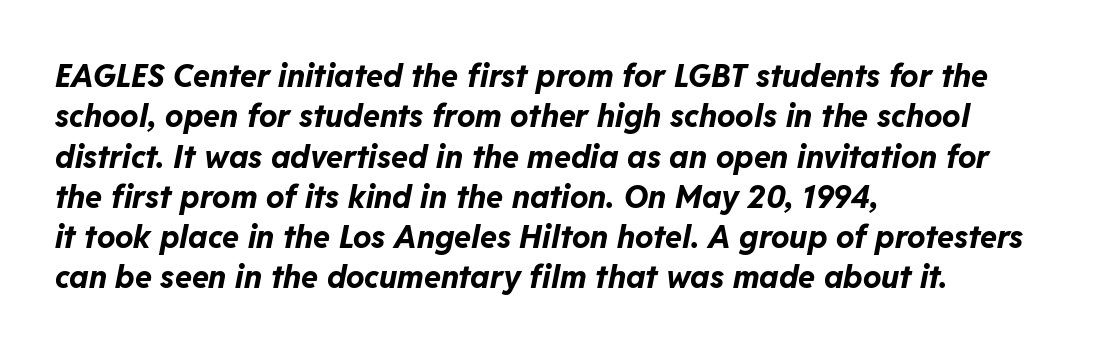
Short note: letters normally spaced. Is this a fixed-width face? No — the glyphs have proportional, varying widths. Casual observation: everything's shoved over to the left. You'd pick this weight for a headline — it's a proper bold. A bare baseline throughout the passage.
